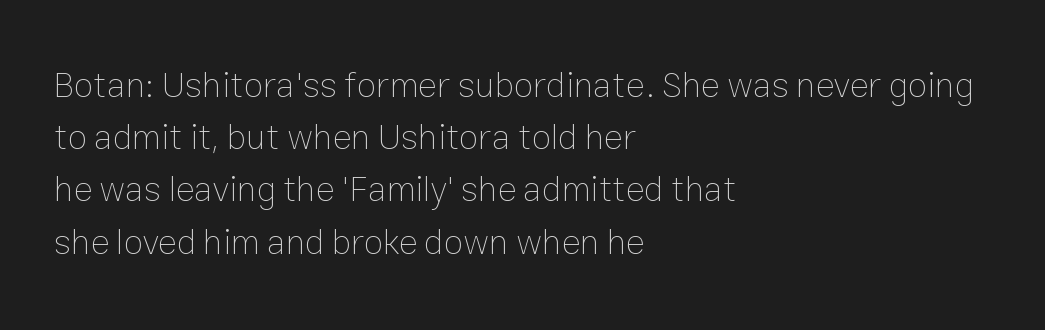
The image shows 36 px thin type, upright; set left-aligned, normal line spacing (1.45x), normal letter spacing, not underlined; low stroke contrast and a medium x-height.
